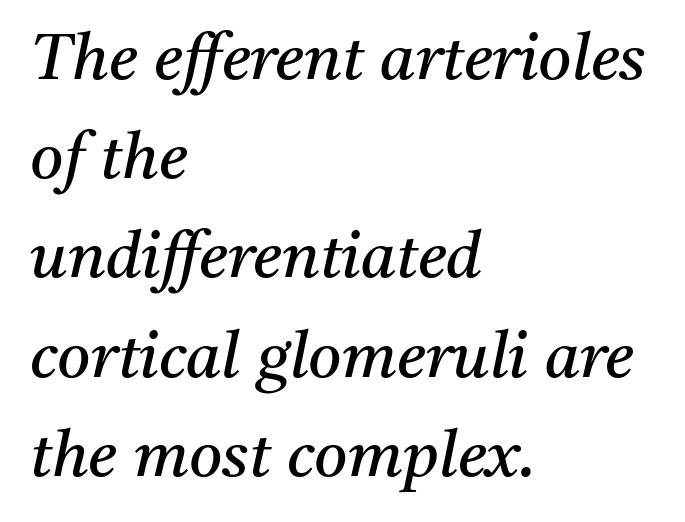
Character widths vary here, with narrow letters taking less room than wide ones. Successive baselines arrive at the customary interval. Notice how the passage keeps a crisp vertical edge on the left only. Tracking value appears to be zero — textbook default spacing.
